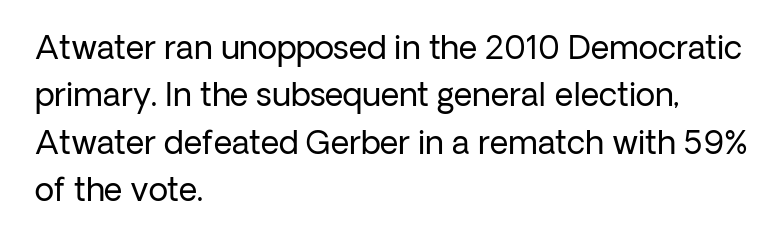
Typeset ragged right — the left edge is the straight one. Examine the stroke ends and you'll find no serifs. The strokes are not fattened; the text isn't bold. Descenders hang freely into open space. The lines sit at an ordinary, default distance from one another. The letters advance in unequal steps, a hallmark of proportional type.
